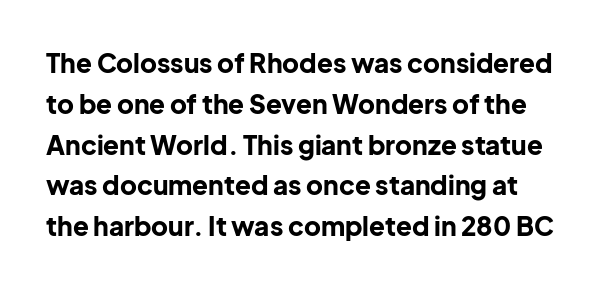
Q: Is the text bold? A: Yes.
Q: Is the text italic (slanted)? A: No, it is upright.
Q: Is the text underlined? A: No.
Q: Is the spacing between letters normal or unusually wide? A: Normal.
Q: Is the spacing between lines tight, normal or loose? A: Normal.
